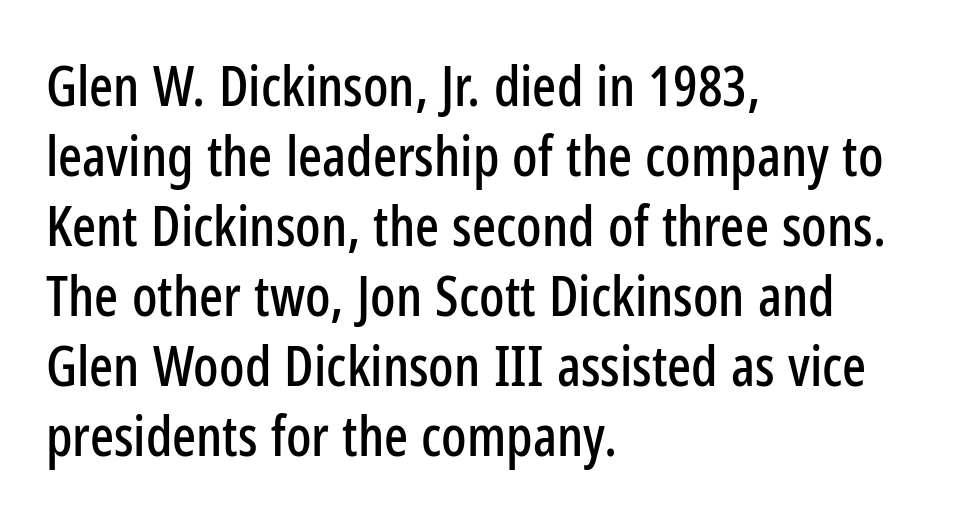
Are there feet on the stems? There aren't — it's a sans. Tracking here is standard; glyphs follow each other at the usual distance. The rows are spaced the way most documents space them. The specimen reads as upright at a glance. Varying glyph widths throughout — classic text-font behaviour.
